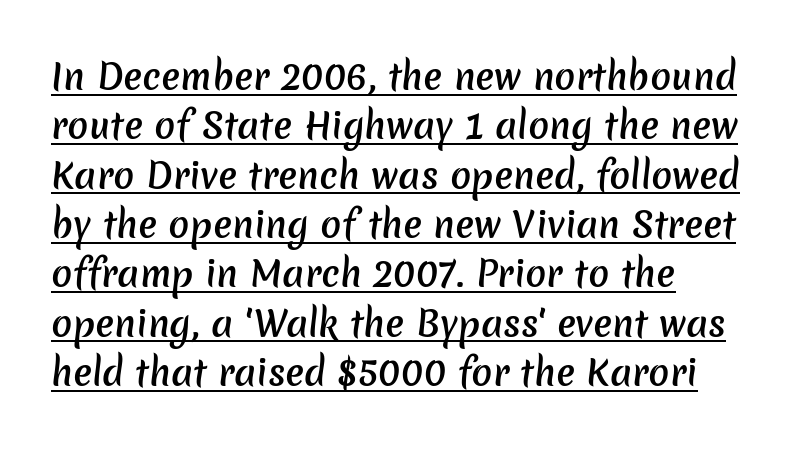
Q: Is the text bold? A: Semi-bold.
Q: Is the typeface a serif or a sans-serif typeface? A: Sans-serif.
Q: Is the text underlined? A: Yes.
Q: How is the paragraph aligned? A: Left-aligned.
Q: Is the spacing between letters normal or unusually wide? A: Normal.
Q: Is the spacing between lines tight, normal or loose? A: Normal.
Q: Width (condensed, normal, or wide)? A: Normal.
Q: Stroke contrast? A: Low.
Q: x-height? A: Medium.
Q: Monospaced? A: No.
